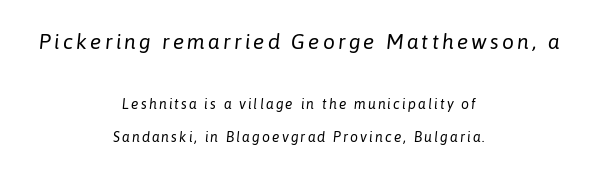
Weight: regular or lighter. Only glyphs here, with clear space below each row. The block of text is sparse from top to bottom, with ample space between rows. In terms of posture, this sample is oblique. Notice how the passage keeps no hard edge, just a central spine. The passage shown begins with its larger block and ends with its smaller one.
